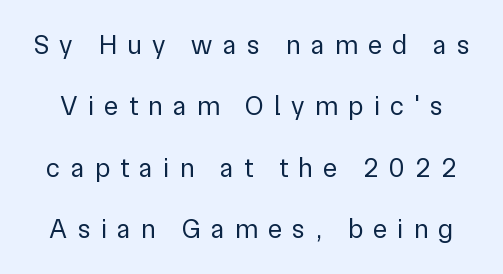
{"italic": "no", "bold": "no", "underline": "no", "line_spacing": "loose", "line_spacing_ratio": 2.27, "letter_spacing": "wide", "letter_spacing_em": 0.38, "glyph_px": 27}
